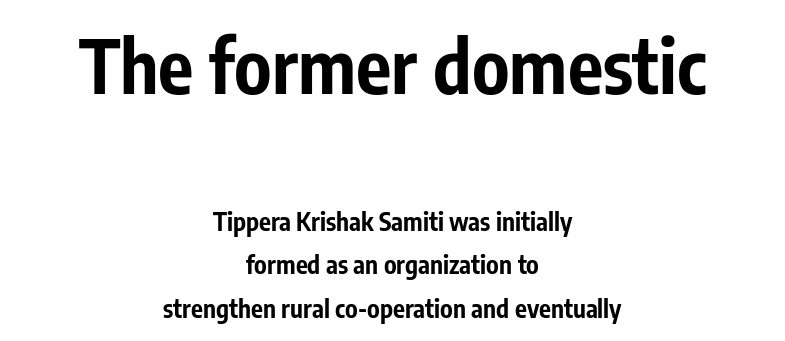
{"serif": "no", "italic": "no", "bold": "yes", "weight": "bold", "width": "condensed", "stroke_contrast": "low", "x_height": "medium", "monospaced": "no", "underline": "no", "align": "center", "line_spacing_ratio": 1.74, "letter_spacing": "normal", "letter_spacing_em": 0.0, "larger_block": "first", "size_ratio": 2.96, "glyph_px": 74}
